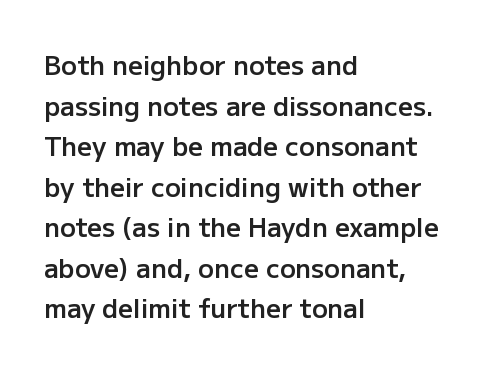
Compared with an ordinary text face, these strokes are moderately heavier — a semibold. Rendered with straight, roman letterforms. Beneath every word, the page is bare. Vertical spacing — default. What stands out about the letter spacing? Nothing — it is the standard amount.
